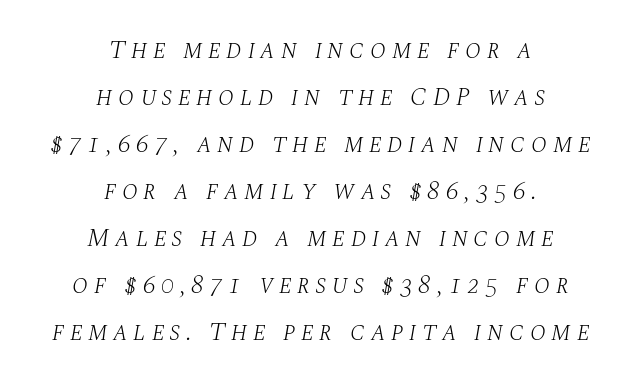
{"italic": "yes", "lean": "right", "slant_degrees": 10, "bold": "no", "underline": "no", "align": "center", "line_spacing_ratio": 1.81, "letter_spacing": "wide", "letter_spacing_em": 0.21, "glyph_px": 26}
